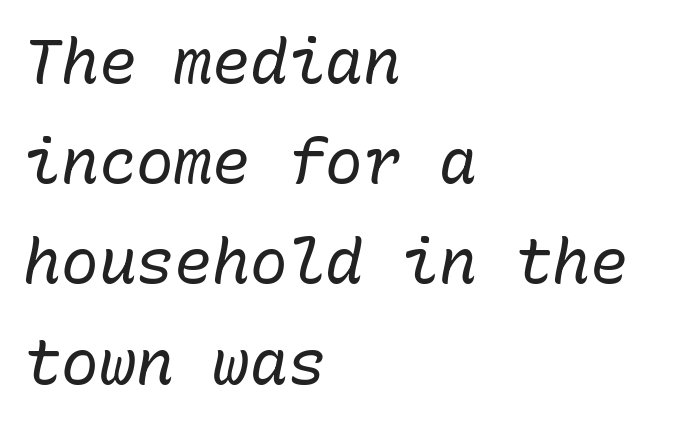
Compared with typical body copy, the letter spacing here is the same. You could count columns in this text — the font is strictly monospaced. The space directly below the letters is spotless. Students, observe: this is what conventionally led text looks like. The glyphs look as if they've been sheared to an angle. The letters look calm and open, with moderate or lighter stems.
